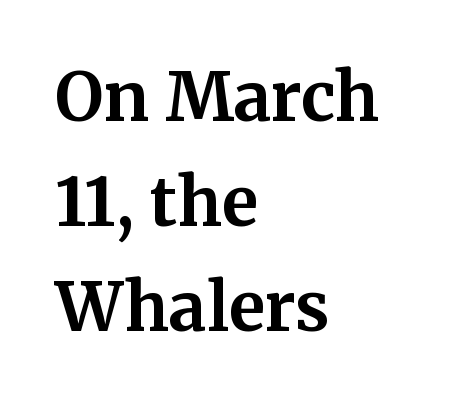
The image shows 67 px bold serif type, upright; set left-aligned, normal line spacing (1.57x), normal letter spacing, not underlined; medium stroke contrast and a medium x-height.
